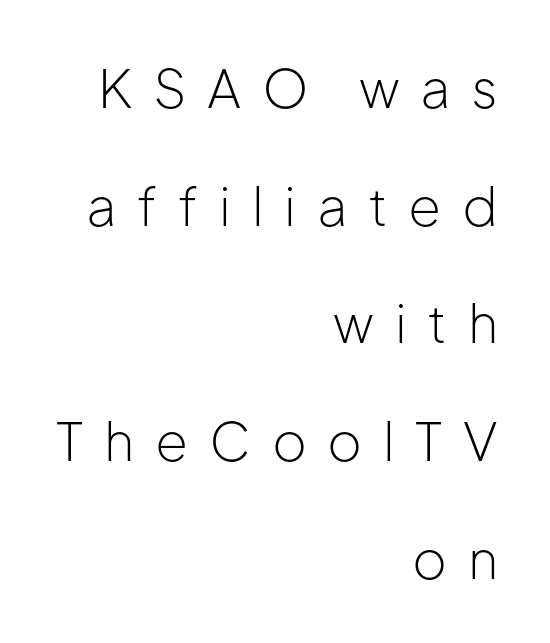
Q: Is the text bold? A: No.
Q: Is the text italic (slanted)? A: No, it is upright.
Q: Is the typeface a serif or a sans-serif typeface? A: Sans-serif.
Q: Is the text underlined? A: No.
Q: How is the paragraph aligned? A: Right-aligned.
Q: Is the spacing between letters normal or unusually wide? A: Unusually wide.
Q: Is the spacing between lines tight, normal or loose? A: Loose.
Q: Width (condensed, normal, or wide)? A: Normal.
Q: Stroke contrast? A: Low.
Q: x-height? A: Medium.
Q: Monospaced? A: No.
